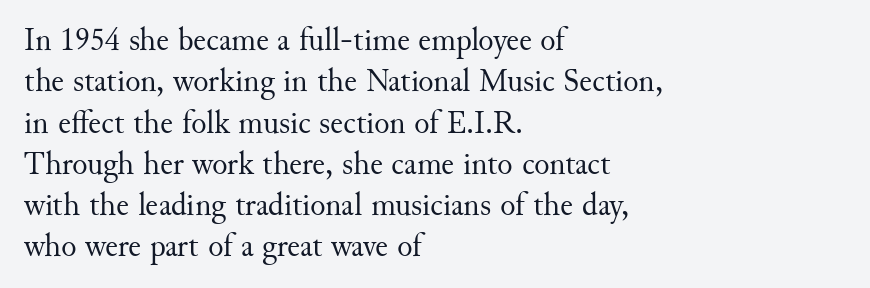
Little horizontal feet cap the strokes, marking this as serif type. The baseline area is clear. Character widths vary here, with narrow letters taking less room than wide ones. The designer left line spacing at the default. You could call the tracking neutral — neither tight nor loose. This is the regular roman posture of the typeface.
